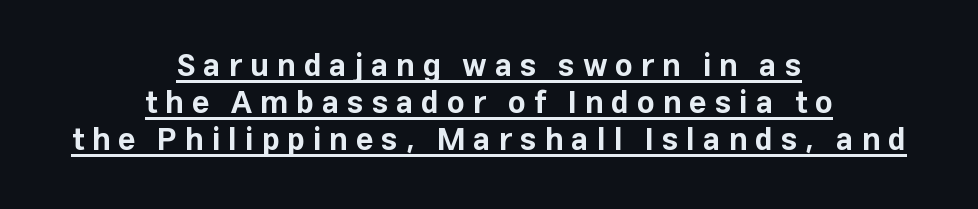
Style check: upright. The designer went with a sans here, leaving each stem footless. Its strokes are broad and dark, the hallmark of bold type. In designer terms, the underline attribute is active on this setting. Looks like regular typesetting: each glyph gets only the width it needs. The face used here is rendered with a markedly widened letterfit.
